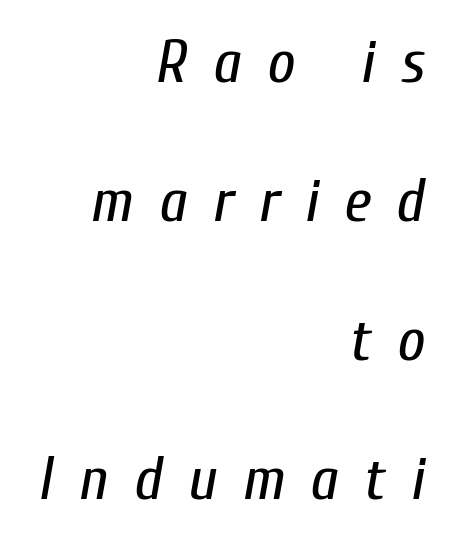
In terms of posture, this sample is oblique. Tracking value appears strongly positive — letters spread wide. The weight tops out at a normal text grade. Where is the straight margin? On the right.
